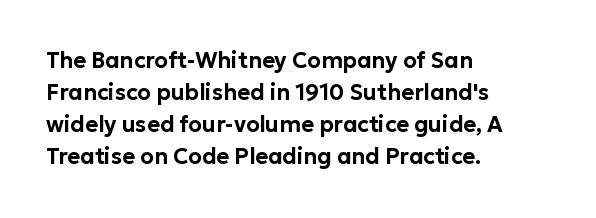
{"italic": "no", "underline": "no", "align": "left", "line_spacing": "normal", "line_spacing_ratio": 1.46, "letter_spacing": "normal", "letter_spacing_em": 0.0, "glyph_px": 22}
